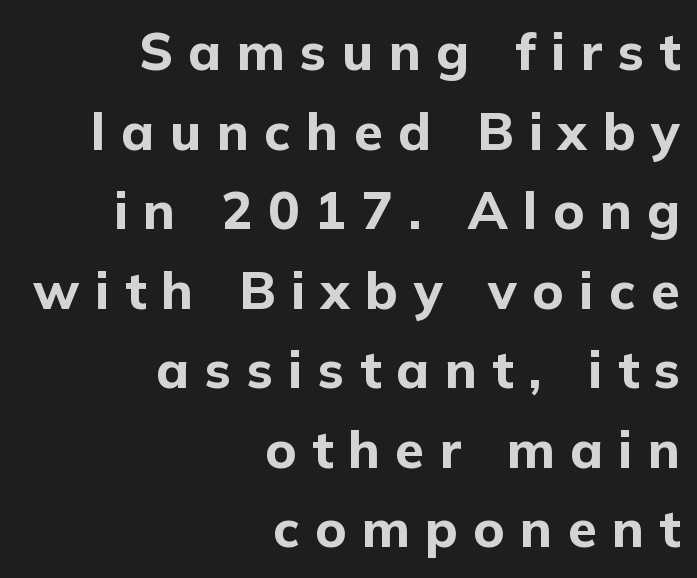
Proportional: the letters do not fall into vertical columns. Descenders are the only things crossing below the line. Words appear elongated and porous because spacing is wide. The font family rendered here belongs to the sans-serif group.
